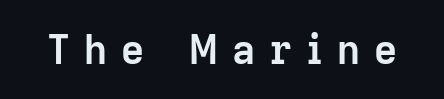
The letters advance in unequal steps, a hallmark of proportional type. Caption: bold face, heavy strokes. No word sits above an underline. In terms of letterspacing, this is a distinctly airy, spread setting. It's the straight-up-and-down kind of type. The glyphs in this specimen are sans serif.
